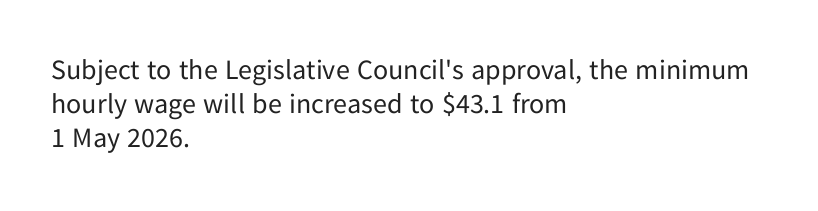
The image shows 28 px regular-weight sans-serif type, upright; set left-aligned, line spacing 1.21x, normal letter spacing, not underlined; low stroke contrast and a medium x-height.
